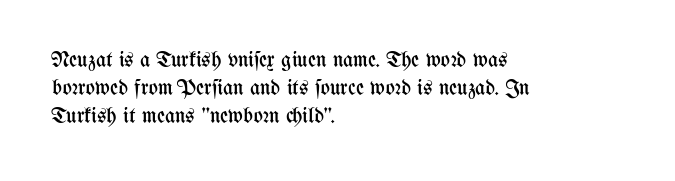
Q: Is the text bold? A: No.
Q: Is the text italic (slanted)? A: No, it is upright.
Q: Is the text underlined? A: No.
Q: How is the paragraph aligned? A: Left-aligned.
Q: Is the spacing between letters normal or unusually wide? A: Normal.
Q: Is the spacing between lines tight, normal or loose? A: Normal.
